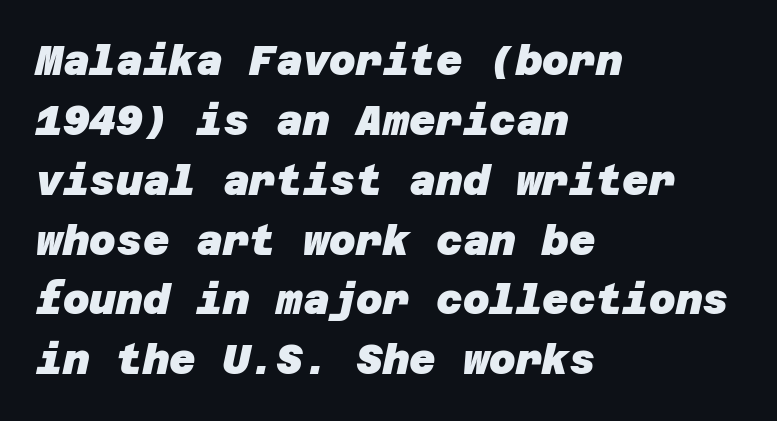
{"serif": "no", "bold": "yes", "weight": "heavy", "width": "normal", "stroke_contrast": "low", "x_height": "large", "underline": "no", "align": "left", "line_spacing": "normal", "line_spacing_ratio": 1.46, "letter_spacing": "normal", "letter_spacing_em": 0.0, "glyph_px": 41}
